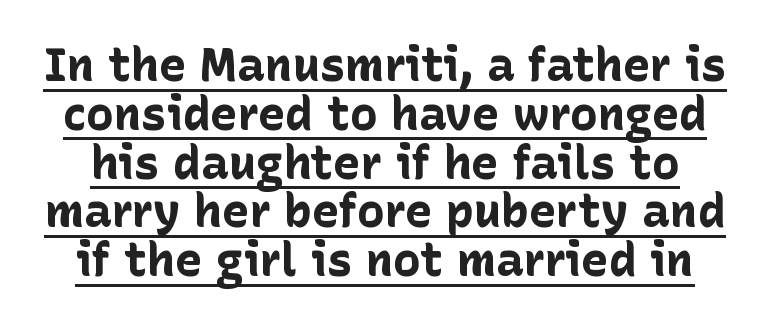
{"serif": "no", "italic": "no", "bold": "yes", "weight": "bold", "width": "normal", "stroke_contrast": "low", "x_height": "medium", "monospaced": "no", "underline": "yes", "line_spacing": "tight", "line_spacing_ratio": 1.06, "letter_spacing": "normal", "letter_spacing_em": 0.0, "glyph_px": 46}
